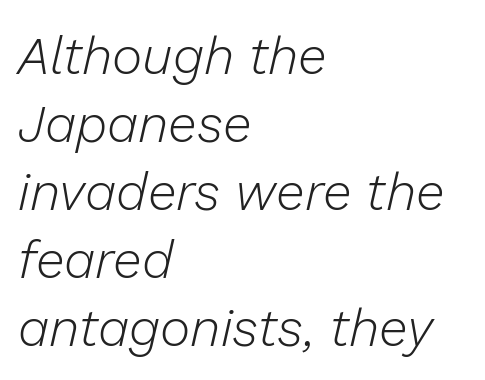
{"italic": "yes", "lean": "right", "slant_degrees": 13, "bold": "no", "weight": "light", "width": "normal", "stroke_contrast": "low", "x_height": "medium", "monospaced": "no", "underline": "no", "align": "left", "line_spacing": "normal", "line_spacing_ratio": 1.31, "letter_spacing": "normal", "letter_spacing_em": 0.0, "glyph_px": 52}
